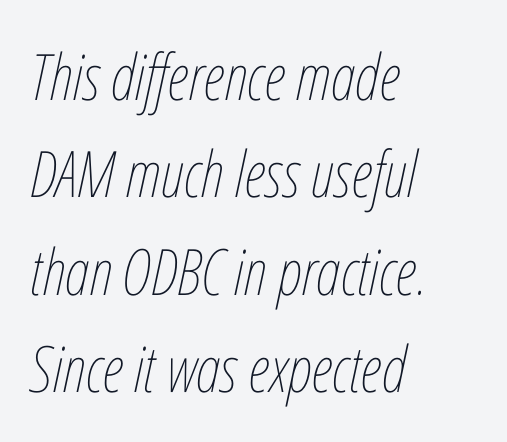
Q: Is the text bold? A: No.
Q: Is the text italic (slanted)? A: Yes, it leans right by about 12 degrees.
Q: Is the text underlined? A: No.
Q: How is the paragraph aligned? A: Left-aligned.
Q: Is the spacing between letters normal or unusually wide? A: Normal.
Q: Is the spacing between lines tight, normal or loose? A: Normal.
Q: Width (condensed, normal, or wide)? A: Condensed.
Q: Stroke contrast? A: Low.
Q: x-height? A: Medium.
Q: Monospaced? A: No.
